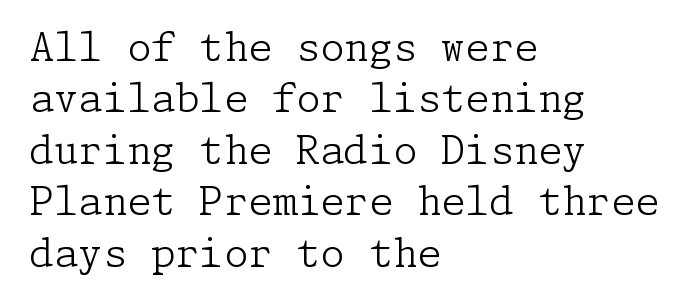
{"serif": "yes", "italic": "no", "bold": "no", "weight": "light", "width": "normal", "stroke_contrast": "low", "x_height": "medium", "underline": "no", "align": "left", "line_spacing": "normal", "line_spacing_ratio": 1.32, "letter_spacing": "normal", "letter_spacing_em": 0.0, "glyph_px": 39}
